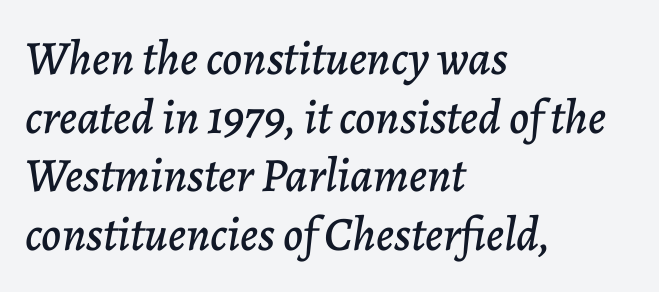
Q: Is the text italic (slanted)? A: Yes, it leans right by about 7 degrees.
Q: Is the text underlined? A: No.
Q: How is the paragraph aligned? A: Left-aligned.
Q: Is the spacing between letters normal or unusually wide? A: Normal.
Q: Width (condensed, normal, or wide)? A: Normal.
Q: Stroke contrast? A: Low.
Q: x-height? A: Medium.
Q: Monospaced? A: No.
